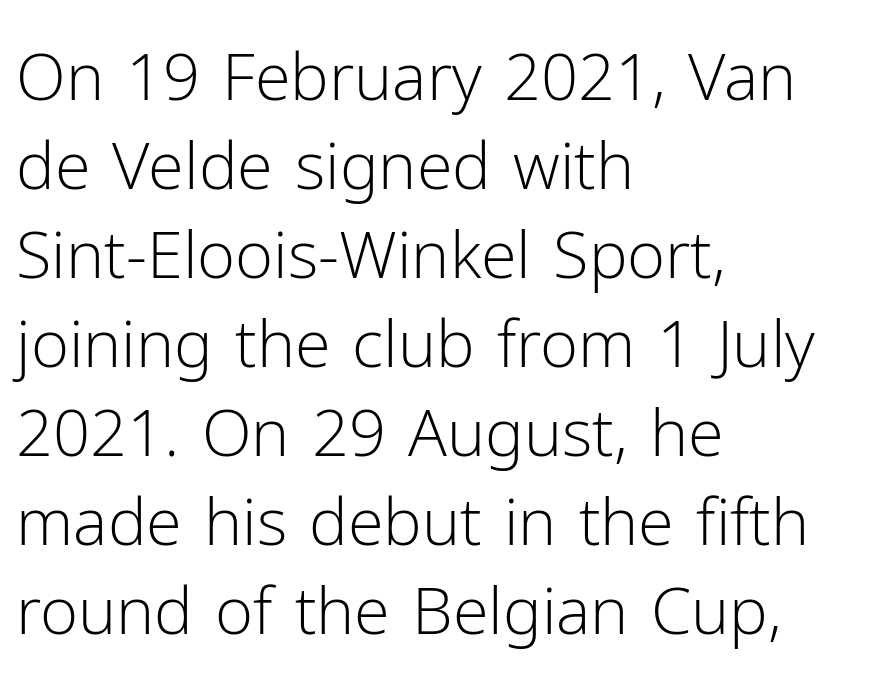
{"serif": "no", "italic": "no", "bold": "no", "weight": "light", "width": "normal", "stroke_contrast": "low", "x_height": "medium", "monospaced": "no", "underline": "no", "align": "left", "line_spacing": "normal", "line_spacing_ratio": 1.37, "letter_spacing": "normal", "letter_spacing_em": 0.0, "glyph_px": 65}
